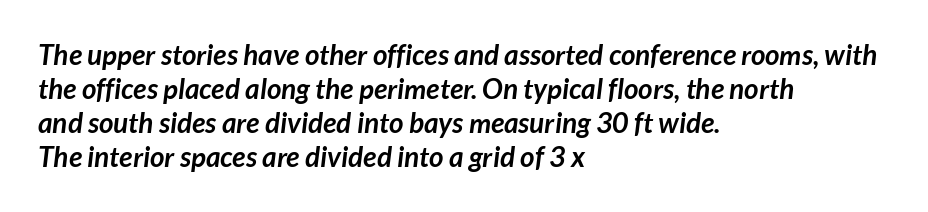
{"serif": "no", "bold": "yes", "weight": "semibold", "width": "normal", "stroke_contrast": "low", "x_height": "medium", "monospaced": "no", "underline": "no", "align": "left", "line_spacing_ratio": 1.22, "letter_spacing": "normal", "letter_spacing_em": 0.0, "glyph_px": 28}
